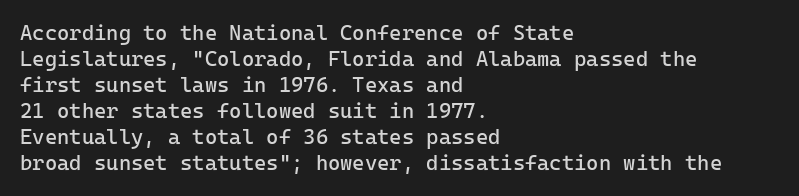
The image shows 21 px text type, upright; set left-aligned, line spacing 1.24x, normal letter spacing, not underlined.
